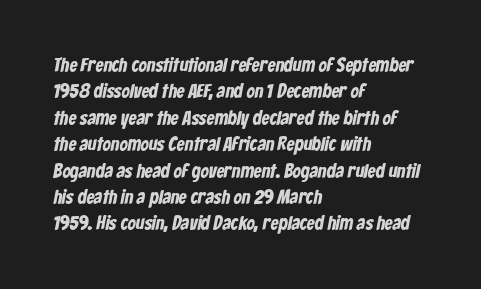
Honestly, there is no underline to notice here at all. Line spacing here is normal. The rendering anchors every line to the left-hand side. What stands out about the letter spacing? Nothing — it is the standard amount. As a designer I'd log this as weight 700, bold.
